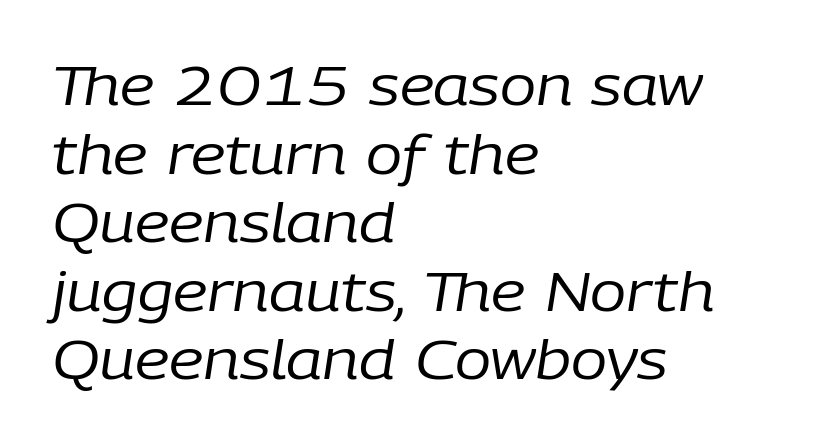
{"italic": "yes", "lean": "right", "slant_degrees": 9, "bold": "no", "weight": "regular", "width": "normal", "stroke_contrast": "low", "x_height": "medium", "monospaced": "no", "underline": "no", "align": "left", "line_spacing": "normal", "line_spacing_ratio": 1.27, "letter_spacing": "normal", "letter_spacing_em": 0.0, "glyph_px": 54}
